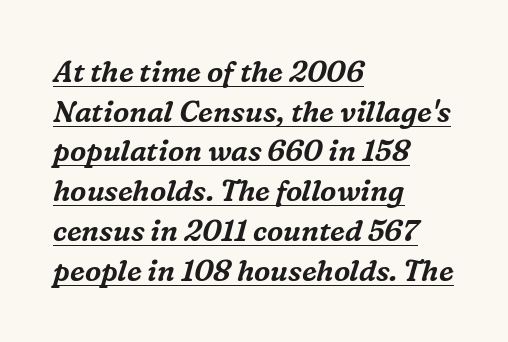
The image shows 29 px serif type, italic (leaning right); set left-aligned, normal line spacing (1.37x), normal letter spacing, underlined; medium stroke contrast and a medium x-height.
